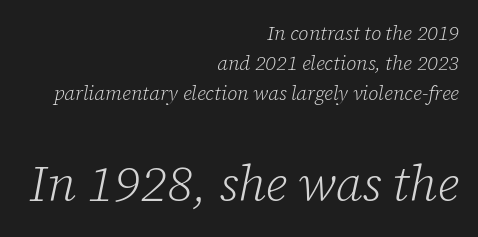
Q: Is the text bold? A: No.
Q: Is the text italic (slanted)? A: Yes, it leans right by about 12 degrees.
Q: Is the typeface a serif or a sans-serif typeface? A: Serif.
Q: Is the text underlined? A: No.
Q: How is the paragraph aligned? A: Right-aligned.
Q: Is the spacing between letters normal or unusually wide? A: Normal.
Q: Is the spacing between lines tight, normal or loose? A: Normal.
Q: Which block of text is set in a larger size, the first (top) or the second (bottom)? A: The second (bottom) one.
Q: Width (condensed, normal, or wide)? A: Normal.
Q: Stroke contrast? A: Low.
Q: x-height? A: Medium.
Q: Monospaced? A: No.
